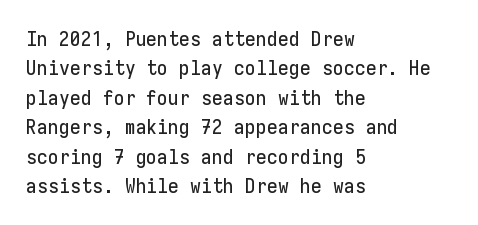
Notice how the passage keeps a crisp vertical edge on the left only. The space directly below the letters is spotless. The designer left line spacing at the default. Honestly, the letter spacing is just normal — you wouldn't notice it. Posture: vertical.
